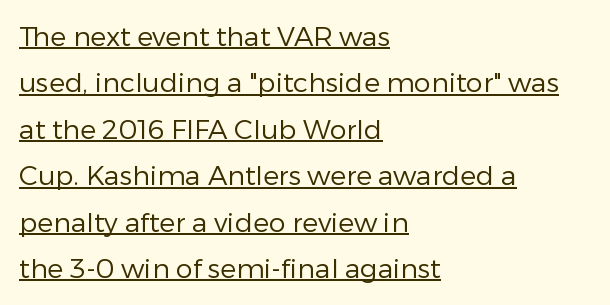
{"italic": "no", "bold": "no", "underline": "yes", "align": "left", "line_spacing_ratio": 1.72, "letter_spacing": "normal", "letter_spacing_em": 0.0, "glyph_px": 27}
